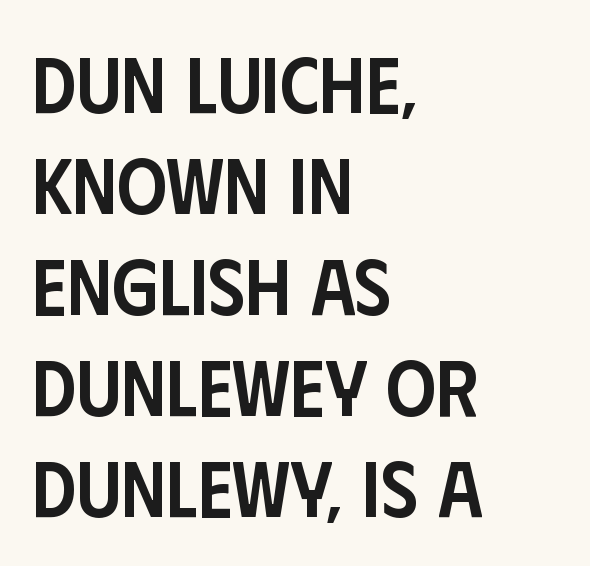
The image shows 79 px semibold, condensed sans-serif type, upright; set left-aligned, normal line spacing (1.28x), normal letter spacing, not underlined; low stroke contrast and a large x-height.
